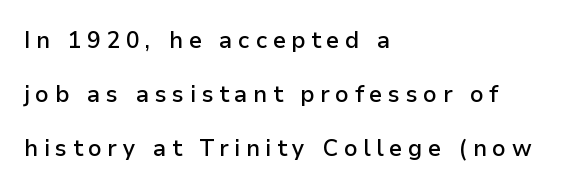
{"italic": "no", "bold": "semi", "underline": "no", "align": "left", "line_spacing": "loose", "line_spacing_ratio": 2.34, "letter_spacing": "wide", "letter_spacing_em": 0.24, "glyph_px": 23}
